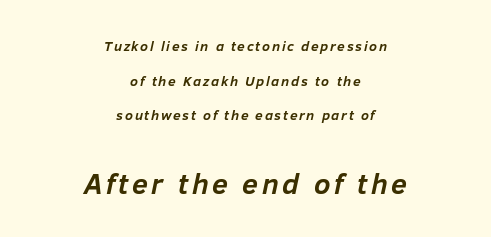
Q: Is the text bold? A: Yes.
Q: Is the text italic (slanted)? A: Yes, it leans right by about 12 degrees.
Q: Is the text underlined? A: No.
Q: How is the paragraph aligned? A: Centered.
Q: Is the spacing between lines tight, normal or loose? A: Loose.
Q: Which block of text is set in a larger size, the first (top) or the second (bottom)? A: The second (bottom) one.
Q: Width (condensed, normal, or wide)? A: Normal.
Q: Stroke contrast? A: Low.
Q: x-height? A: Medium.
Q: Monospaced? A: No.
